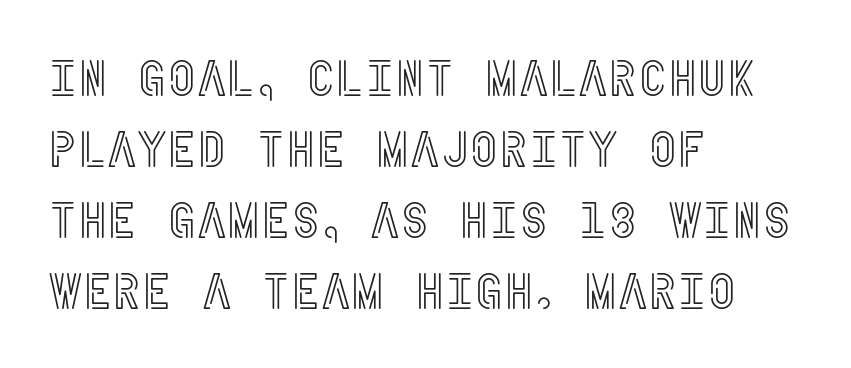
{"italic": "no", "width": "condensed", "x_height": "large", "underline": "no", "align": "left", "line_spacing": "normal", "line_spacing_ratio": 1.39, "letter_spacing": "normal", "letter_spacing_em": 0.0, "glyph_px": 51}
